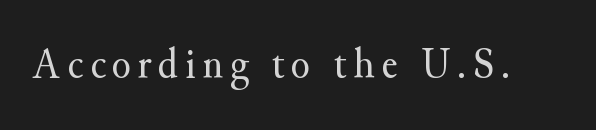
When letters stand straight like this, we call the style roman or upright. The zone under the glyphs is completely vacant. The face used here is proportionally spaced, like ordinary book or web type. The type family on display is of the serif kind. These glyphs show unthickened strokes, regular width or finer.
